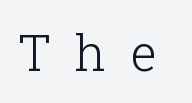
The image shows 50 px light serif type, upright; set unusually wide letter spacing (+0.49 em), not underlined; low stroke contrast and a medium x-height.
